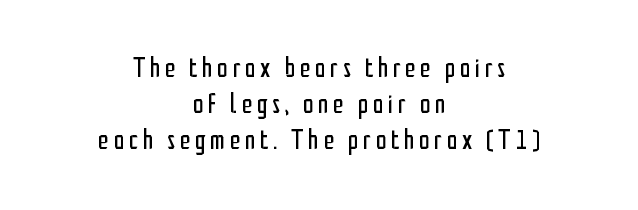
{"italic": "no", "bold": "no", "underline": "no", "align": "center", "line_spacing": "normal", "line_spacing_ratio": 1.33, "glyph_px": 27}
